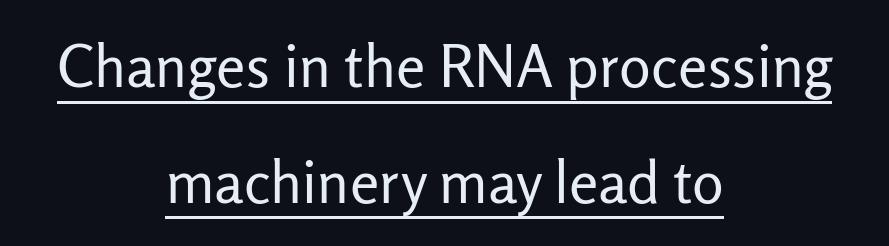
Q: Is the text bold? A: No.
Q: Is the text italic (slanted)? A: No, it is upright.
Q: Is the typeface a serif or a sans-serif typeface? A: Sans-serif.
Q: Is the text underlined? A: Yes.
Q: How is the paragraph aligned? A: Centered.
Q: Is the spacing between letters normal or unusually wide? A: Normal.
Q: Is the spacing between lines tight, normal or loose? A: Loose.
Q: Width (condensed, normal, or wide)? A: Normal.
Q: Stroke contrast? A: Low.
Q: x-height? A: Medium.
Q: Monospaced? A: No.
